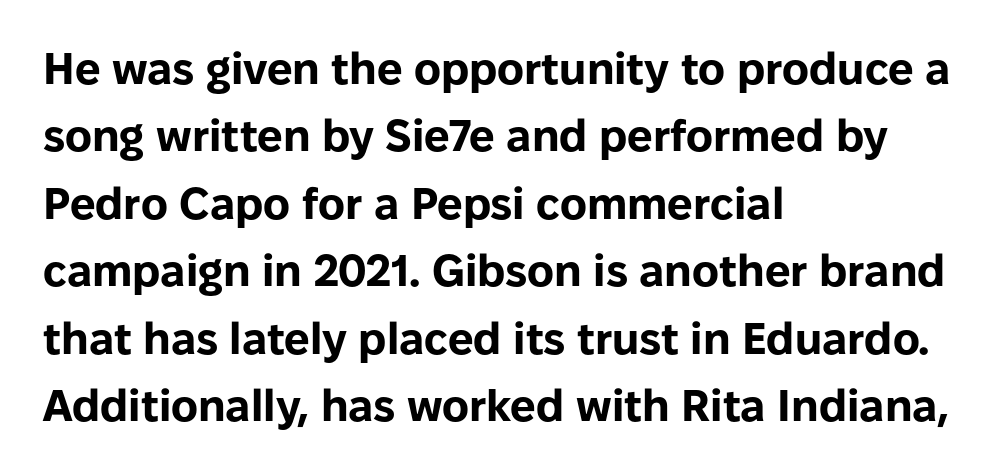
{"serif": "no", "italic": "no", "bold": "yes", "weight": "bold", "width": "normal", "stroke_contrast": "low", "x_height": "medium", "monospaced": "no", "underline": "no", "align": "left", "line_spacing": "normal", "line_spacing_ratio": 1.5, "letter_spacing": "normal", "letter_spacing_em": 0.0, "glyph_px": 45}
